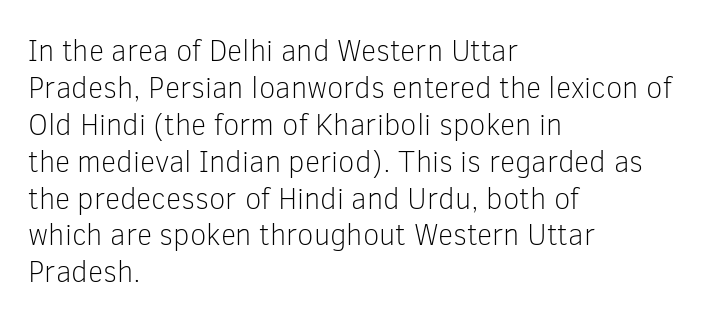
{"serif": "no", "italic": "no", "bold": "no", "weight": "light", "width": "normal", "stroke_contrast": "low", "x_height": "medium", "monospaced": "no", "underline": "no", "align": "left", "line_spacing_ratio": 1.23, "letter_spacing": "normal", "letter_spacing_em": 0.0, "glyph_px": 30}
